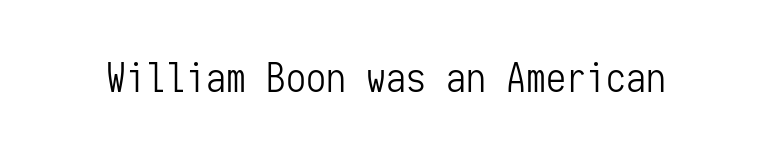
{"serif": "no", "italic": "no", "bold": "no", "weight": "light", "width": "condensed", "stroke_contrast": "low", "x_height": "medium", "monospaced": "yes", "underline": "no", "letter_spacing": "normal", "letter_spacing_em": 0.0, "glyph_px": 40}
